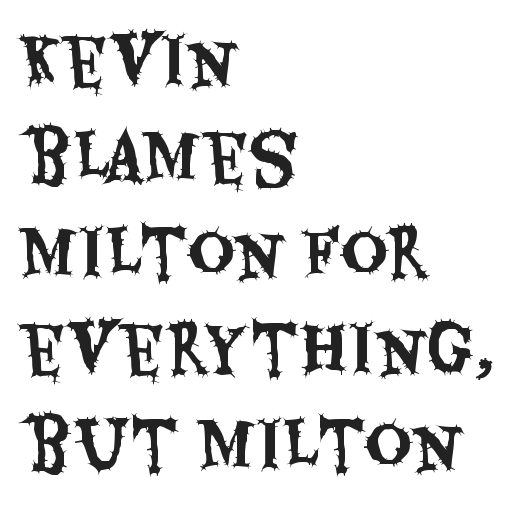
Q: Is the text italic (slanted)? A: No, it is upright.
Q: Is the typeface a serif or a sans-serif typeface? A: Sans-serif.
Q: Is the text underlined? A: No.
Q: How is the paragraph aligned? A: Left-aligned.
Q: Is the spacing between letters normal or unusually wide? A: Normal.
Q: Is the spacing between lines tight, normal or loose? A: Normal.
Q: Width (condensed, normal, or wide)? A: Condensed.
Q: Stroke contrast? A: Medium.
Q: x-height? A: Large.
Q: Monospaced? A: No.
